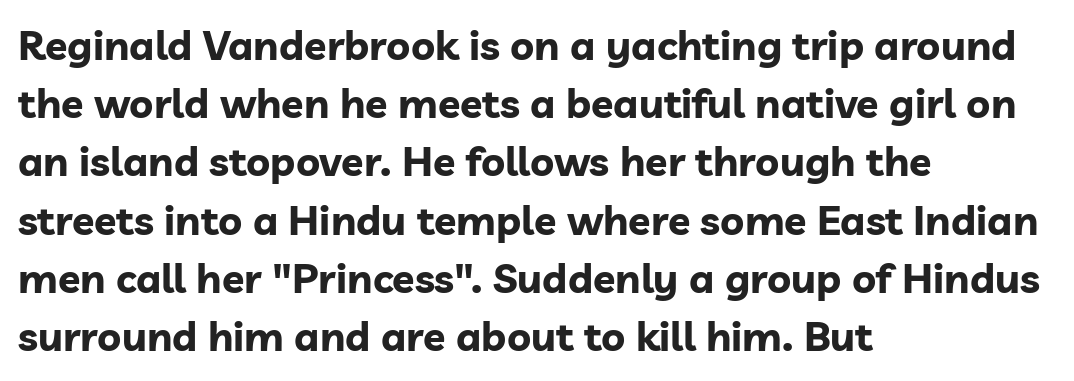
Quick note: underline off. Teacher's note: observe the even left margin — that is flush-left alignment. The sample has been set heavy, in full bold. The font family rendered here belongs to the sans-serif group.
